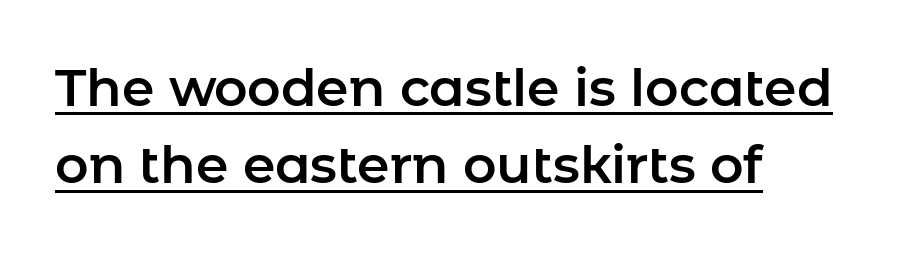
Q: Is the text italic (slanted)? A: No, it is upright.
Q: Is the typeface a serif or a sans-serif typeface? A: Sans-serif.
Q: Is the text underlined? A: Yes.
Q: How is the paragraph aligned? A: Left-aligned.
Q: Is the spacing between letters normal or unusually wide? A: Normal.
Q: Is the spacing between lines tight, normal or loose? A: Normal.
Q: Width (condensed, normal, or wide)? A: Normal.
Q: Stroke contrast? A: Low.
Q: x-height? A: Medium.
Q: Monospaced? A: No.
